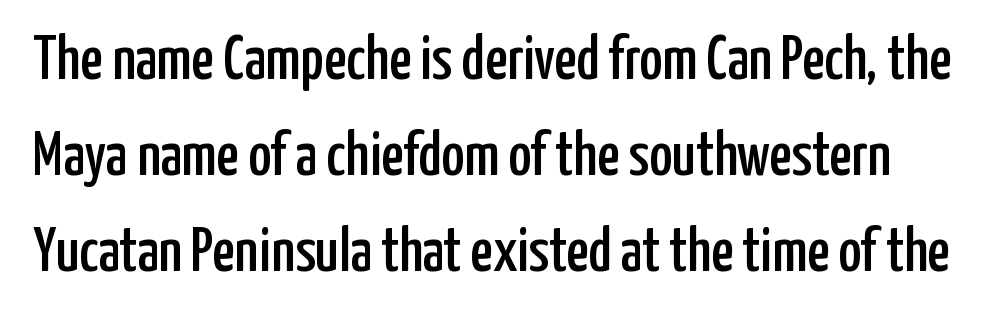
Short note: letters normally spaced. The space directly below the letters is spotless. The leading is moderate, giving the passage an even texture. In terms of letterform style, serifs are entirely absent.
